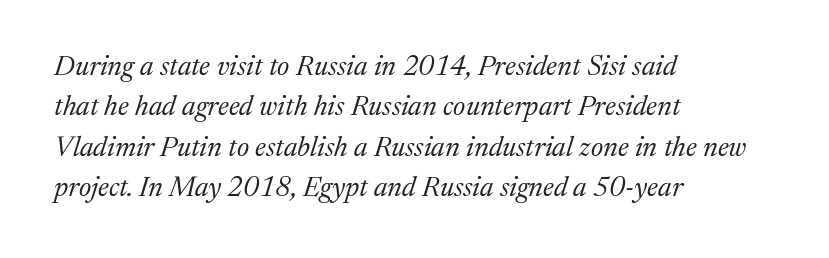
This sample uses a serif face. Quick note: underline off. Students, note that the glyphs here touch the page at normal intervals. A typesetter would call this proportional, since set widths differ per character. If you drew a line through each stem, it would be angled.
